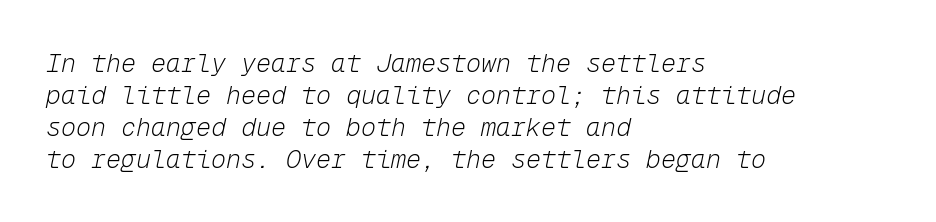
{"italic": "yes", "lean": "right", "slant_degrees": 12, "bold": "no", "underline": "no", "align": "left", "line_spacing": "normal", "line_spacing_ratio": 1.28, "letter_spacing": "normal", "letter_spacing_em": 0.0, "glyph_px": 25}
